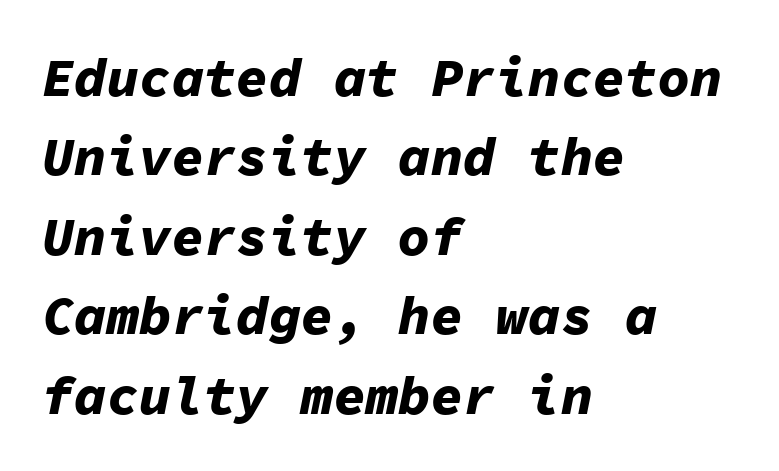
The image shows 54 px bold type, italic (leaning right), monospaced; set left-aligned, normal line spacing (1.47x), normal letter spacing, not underlined; low stroke contrast and a medium x-height.
